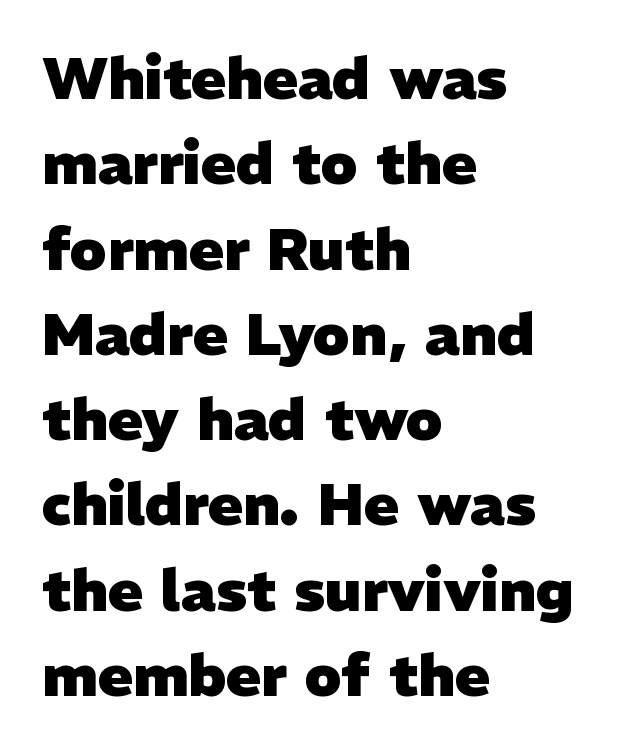
Short note: letters normally spaced. The passage shown is not underscored anywhere. The rendering anchors every line to the left-hand side. The passage shown is emphatically bold.
